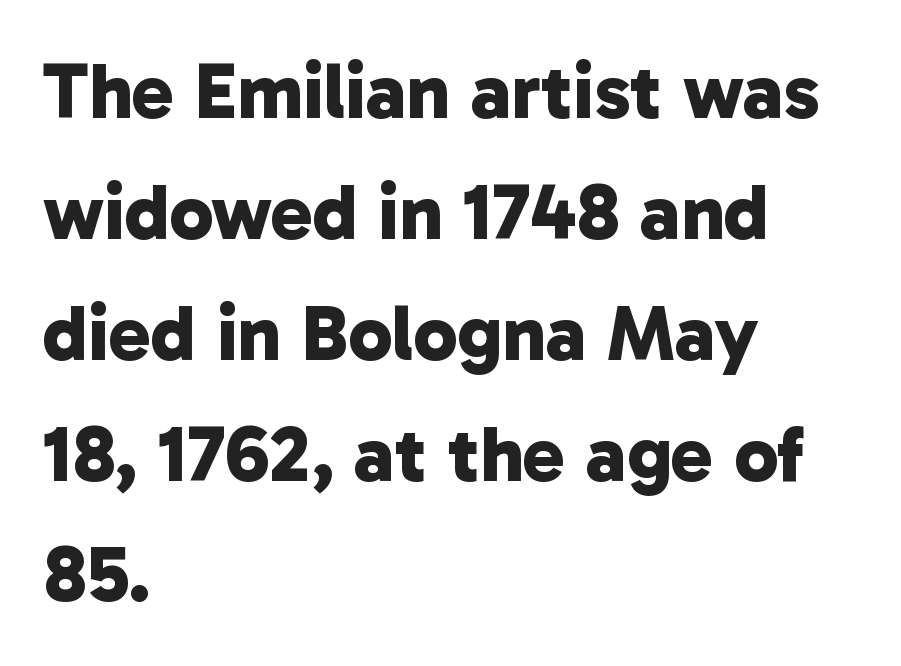
Each row of text sits above clean, open space. Do the characters align in a grid? No, the font is proportional. Is the letter spacing exaggerated? No — it looks like the ordinary default. The characters look thick and weighty, a clear bold.
